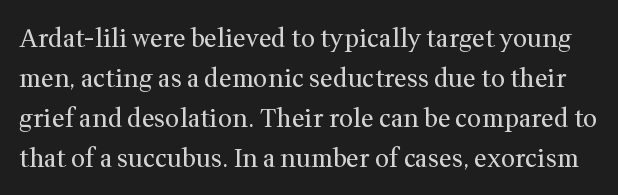
{"italic": "no", "bold": "no", "underline": "no", "line_spacing": "normal", "line_spacing_ratio": 1.6, "letter_spacing": "normal", "letter_spacing_em": 0.0, "glyph_px": 25}
